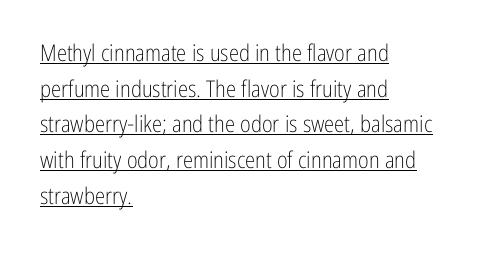
The words here are underlined. The font's upright variant was chosen for this text. The rendering uses a moderate line-height, typical for paragraphs. The letters sit at their default tracking, neither squeezed nor spread. Bold? No — there's no thickening of the strokes. One-word summary of the alignment: left.
